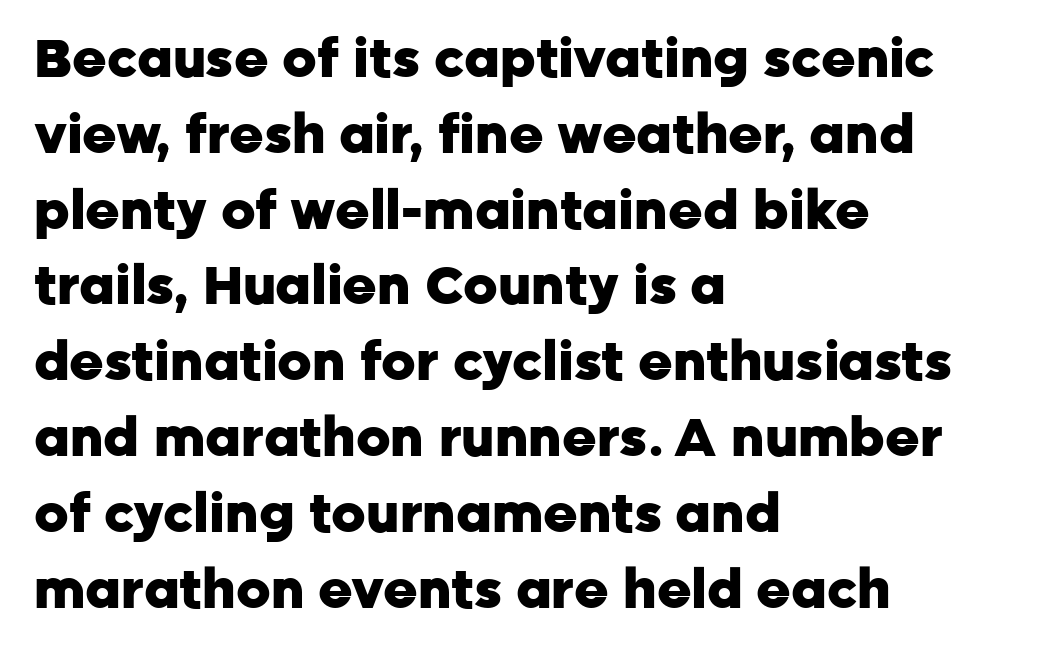
The image shows 53 px heavy sans-serif type, upright; set left-aligned, normal line spacing (1.43x), normal letter spacing, not underlined; low stroke contrast and a medium x-height.
